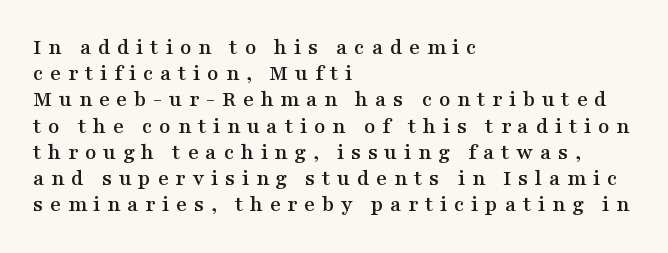
Substantial extra tracking has been applied to these lines. Leftover space on each line is placed entirely after the last word. The block of text is dense from top to bottom, with scant space between rows. This is roman type, the default non-slanted kind. Any mark beneath the type? The region is blank.
